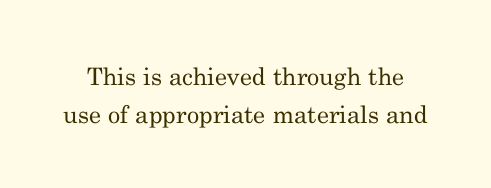
The image shows 24 px text type, upright; set normal line spacing (1.59x), normal letter spacing, not underlined.
